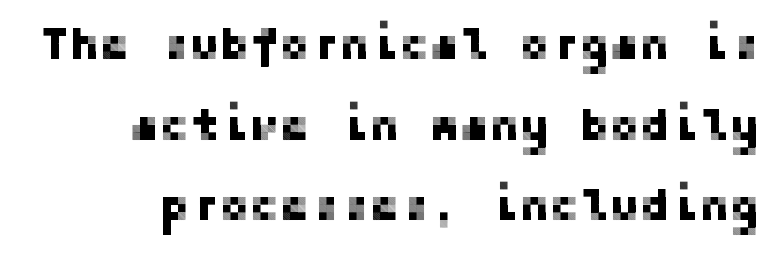
Q: Is the text italic (slanted)? A: No, it is upright.
Q: Is the typeface a serif or a sans-serif typeface? A: Sans-serif.
Q: Is the text underlined? A: No.
Q: How is the paragraph aligned? A: Right-aligned.
Q: Is the spacing between letters normal or unusually wide? A: Normal.
Q: Width (condensed, normal, or wide)? A: Normal.
Q: Stroke contrast? A: Low.
Q: x-height? A: Medium.
